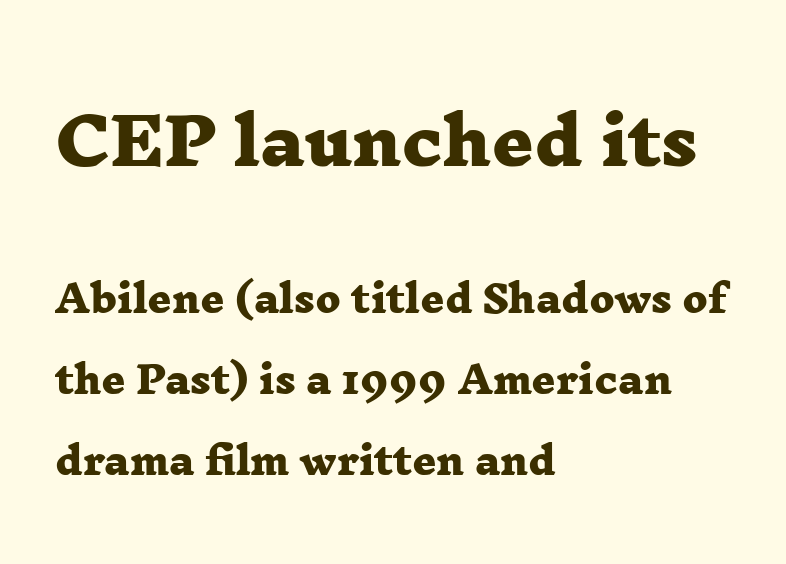
Q: Is the text bold? A: Yes.
Q: Is the typeface a serif or a sans-serif typeface? A: Serif.
Q: Is the text underlined? A: No.
Q: How is the paragraph aligned? A: Left-aligned.
Q: Is the spacing between letters normal or unusually wide? A: Normal.
Q: Is the spacing between lines tight, normal or loose? A: Loose.
Q: Which block of text is set in a larger size, the first (top) or the second (bottom)? A: The first (top) one.
Q: Width (condensed, normal, or wide)? A: Wide.
Q: Stroke contrast? A: Low.
Q: x-height? A: Medium.
Q: Monospaced? A: No.
